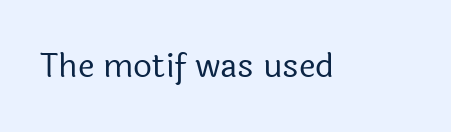
{"serif": "no", "italic": "no", "bold": "no", "weight": "regular", "width": "normal", "x_height": "medium", "monospaced": "no", "underline": "no", "letter_spacing": "normal", "letter_spacing_em": 0.0, "glyph_px": 33}
